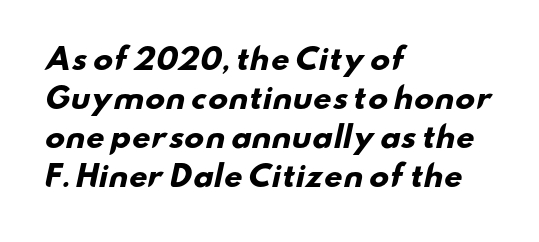
The image shows 29 px heavy, wide sans-serif type; set left-aligned, normal line spacing (1.35x), normal letter spacing, not underlined; low stroke contrast and a small x-height.
